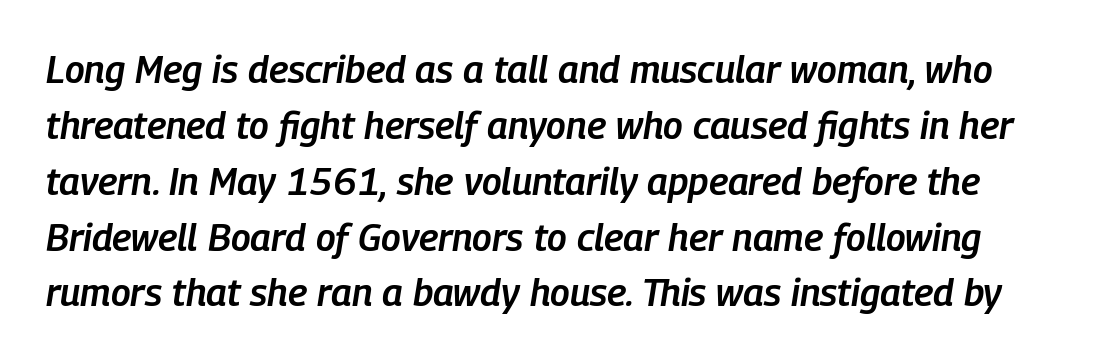
{"italic": "yes", "lean": "right", "slant_degrees": 9, "bold": "semi", "weight": "semibold", "width": "condensed", "stroke_contrast": "low", "x_height": "medium", "monospaced": "no", "underline": "no", "line_spacing": "normal", "line_spacing_ratio": 1.47, "letter_spacing": "normal", "letter_spacing_em": 0.0, "glyph_px": 38}
